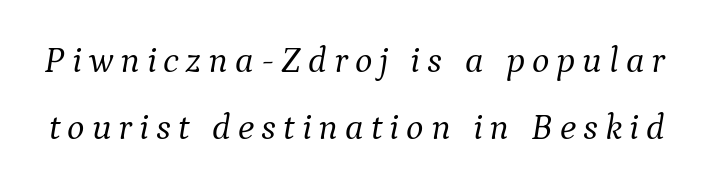
The typeface chosen for these lines features serifs. The weight tops out at a normal text grade. Type without underlining. Spacing verdict: proportional, widths tailored to each character.
